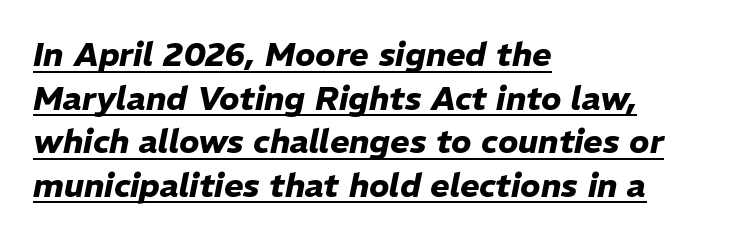
The image shows 33 px heavy type, italic (leaning right); set left-aligned, normal line spacing (1.32x), normal letter spacing, underlined; low stroke contrast and a medium x-height.
